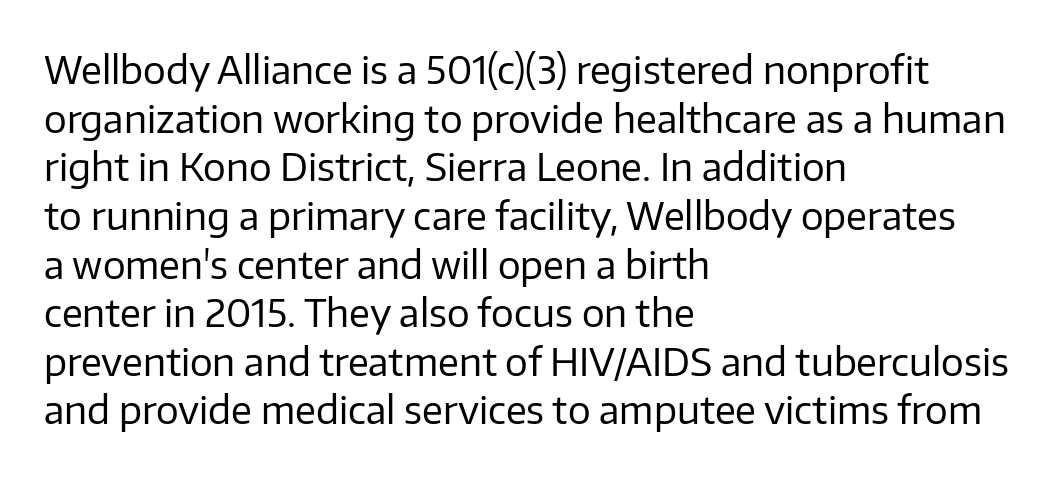
A student would call this left alignment; a typographer would say flush left, rag right. Lines of text with bare space underneath. The font family rendered here belongs to the sans-serif group. Looks like regular typesetting: each glyph gets only the width it needs.
